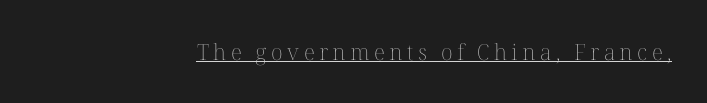
The image shows 22 px text type, upright; set right-aligned, unusually wide letter spacing (+0.2 em), underlined.
